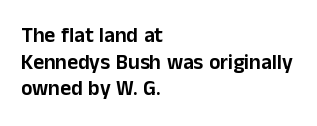
Q: Is the text italic (slanted)? A: No, it is upright.
Q: Is the text underlined? A: No.
Q: How is the paragraph aligned? A: Left-aligned.
Q: Is the spacing between letters normal or unusually wide? A: Normal.
Q: Is the spacing between lines tight, normal or loose? A: Normal.
